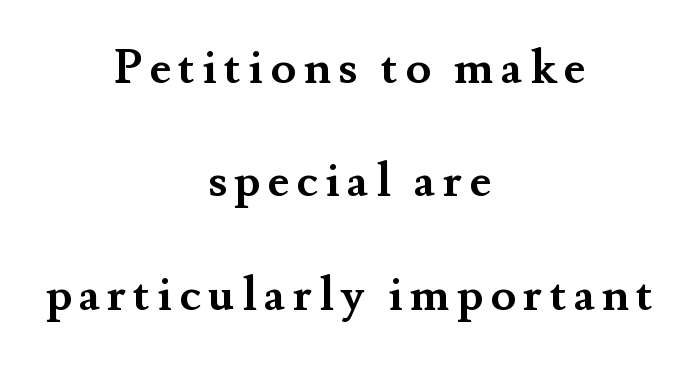
Each letter's strokes conclude with small projecting serifs. Whoever set this chose breathing room over compactness in the vertical rhythm. The passage shown is typed in a proportional face where columns would drift. Quick note: underline off.
